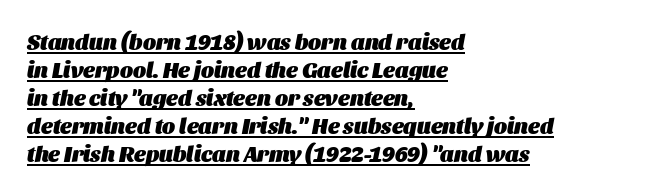
{"italic": "yes", "lean": "right", "slant_degrees": 11, "bold": "yes", "underline": "yes", "align": "left", "line_spacing": "normal", "line_spacing_ratio": 1.27, "letter_spacing": "normal", "letter_spacing_em": 0.0, "glyph_px": 22}
